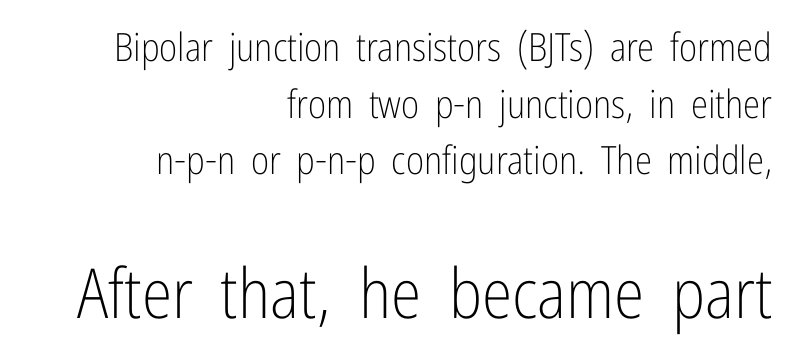
The following chunk of copy outweighs the initial chunk in type size. Nobody drew a line under any word here. Stroke terminals: plain, sans-serif. Is there any slant? The stems are plumb.
